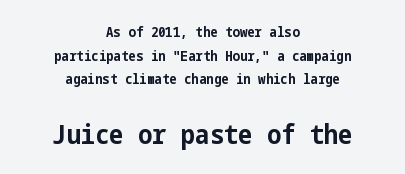
Q: Is the text bold? A: Yes.
Q: Is the text italic (slanted)? A: No, it is upright.
Q: Is the text underlined? A: No.
Q: How is the paragraph aligned? A: Centered.
Q: Is the spacing between letters normal or unusually wide? A: Normal.
Q: Is the spacing between lines tight, normal or loose? A: Normal.
Q: Which block of text is set in a larger size, the first (top) or the second (bottom)? A: The second (bottom) one.
